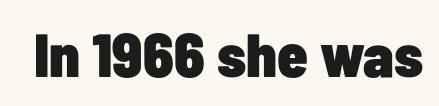
The image shows 61 px heavy, condensed sans-serif type, upright; set normal letter spacing, not underlined; low stroke contrast and a medium x-height.
